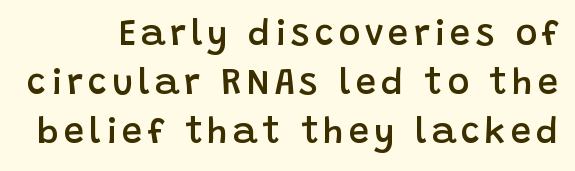
Type without underlining. Typographic density is moderately raised because the face is semibold. Quick note: not italic, upright. The rendering uses natural spacing where letterforms have individual widths. Does the type have serifs? No, each stem ends abruptly.
